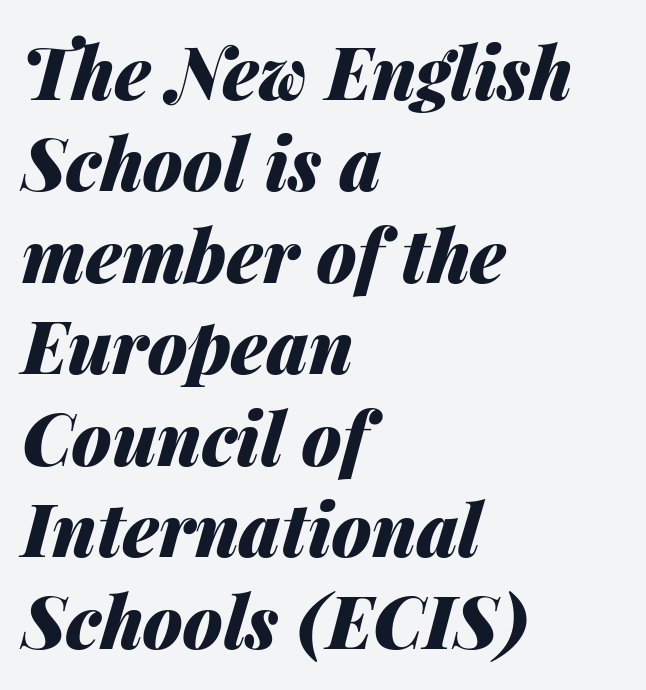
The image shows 72 px heavy type, italic (leaning right); set left-aligned, normal line spacing (1.27x), normal letter spacing, not underlined; medium stroke contrast and a medium x-height.
